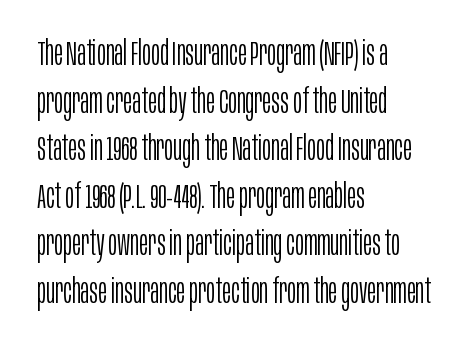
Q: Is the text bold? A: No.
Q: Is the text italic (slanted)? A: No, it is upright.
Q: Is the typeface a serif or a sans-serif typeface? A: Sans-serif.
Q: Is the text underlined? A: No.
Q: How is the paragraph aligned? A: Left-aligned.
Q: Is the spacing between letters normal or unusually wide? A: Normal.
Q: Is the spacing between lines tight, normal or loose? A: Normal.
Q: Width (condensed, normal, or wide)? A: Condensed.
Q: Stroke contrast? A: Low.
Q: x-height? A: Large.
Q: Monospaced? A: No.
